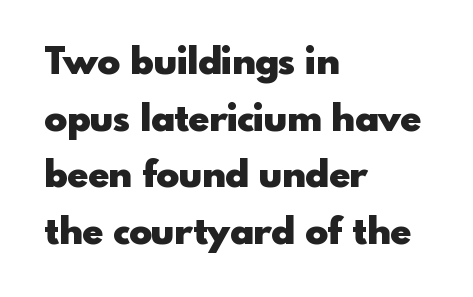
Q: Is the text bold? A: Yes.
Q: Is the text italic (slanted)? A: No, it is upright.
Q: Is the typeface a serif or a sans-serif typeface? A: Sans-serif.
Q: Is the text underlined? A: No.
Q: How is the paragraph aligned? A: Left-aligned.
Q: Is the spacing between letters normal or unusually wide? A: Normal.
Q: Is the spacing between lines tight, normal or loose? A: Normal.
Q: Width (condensed, normal, or wide)? A: Normal.
Q: x-height? A: Small.
Q: Monospaced? A: No.
